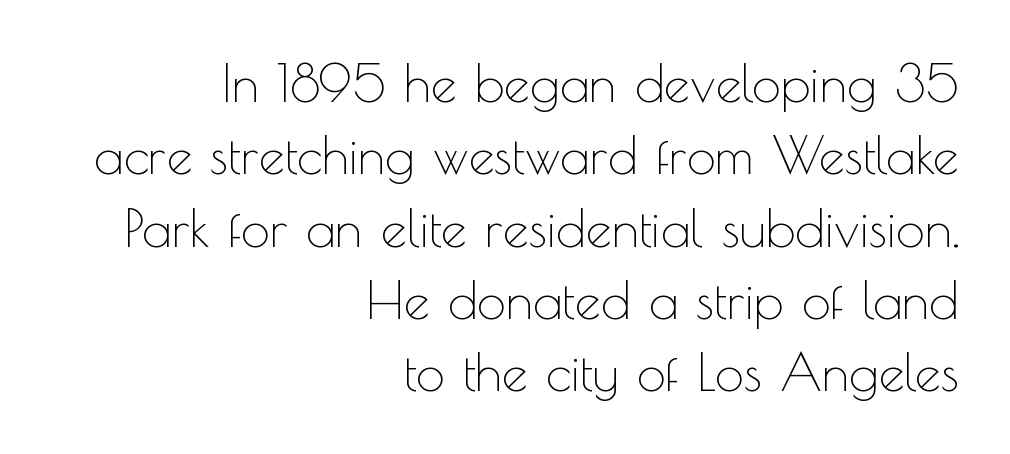
The image shows 52 px thin sans-serif type, upright; set right-aligned, normal line spacing (1.39x), normal letter spacing, not underlined; a small x-height.
